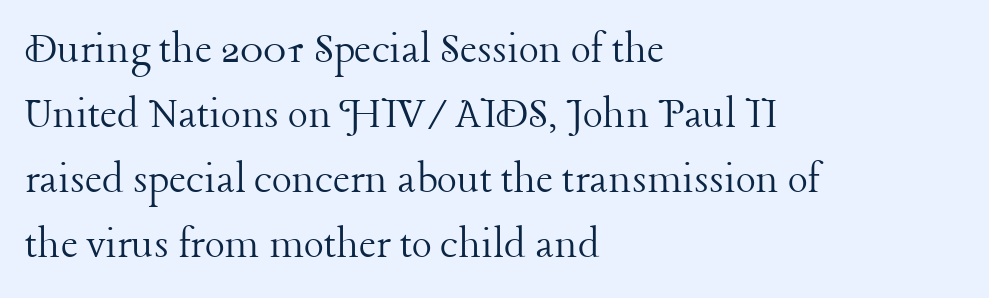
The gaps between neighbouring characters are ordinary and unremarkable. Is the block centered? No — it sits flush against the left margin. Check the space under the baseline: it is left empty. Does the leading feel generous? No, just average. Weight: regular or lighter. Each letter keeps its own natural width here, so spacing adapts to shape.
